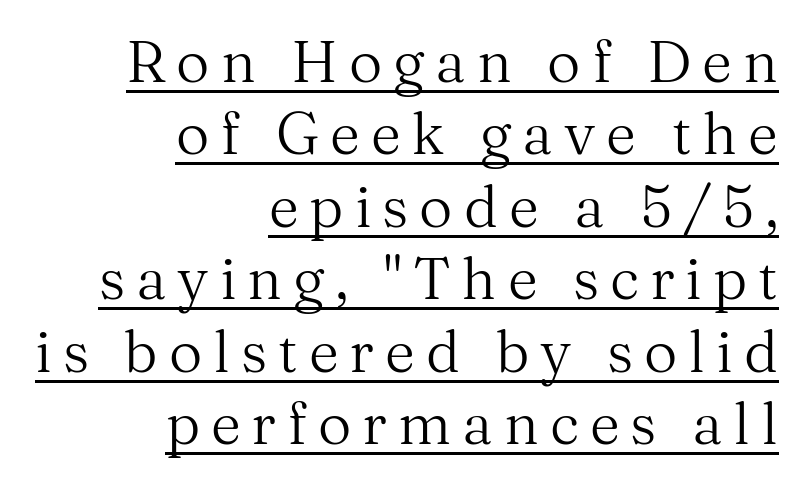
The leading is moderate, giving the passage an even texture. The setting favours the right margin, as signatures and pull-quotes sometimes do. On a weight scale, this lands at 450 or below. Yep, those are serifs on the letters.
